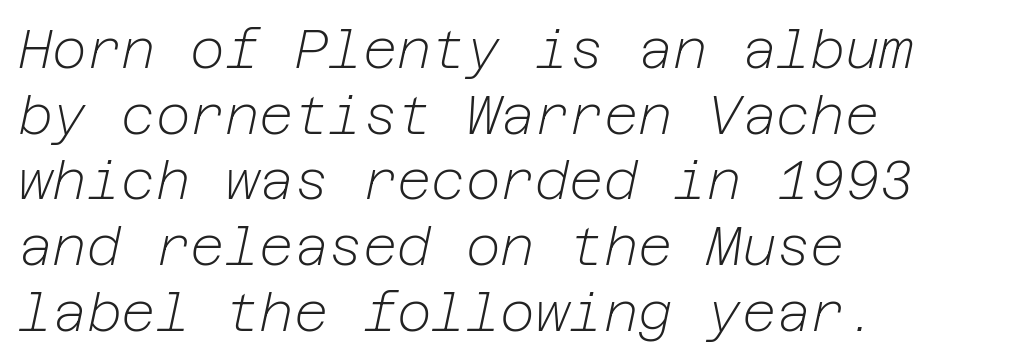
Q: Is the text bold? A: No.
Q: Is the text italic (slanted)? A: Yes, it leans right by about 12 degrees.
Q: Is the text underlined? A: No.
Q: How is the paragraph aligned? A: Left-aligned.
Q: Is the spacing between letters normal or unusually wide? A: Normal.
Q: Width (condensed, normal, or wide)? A: Normal.
Q: Stroke contrast? A: Low.
Q: x-height? A: Medium.
